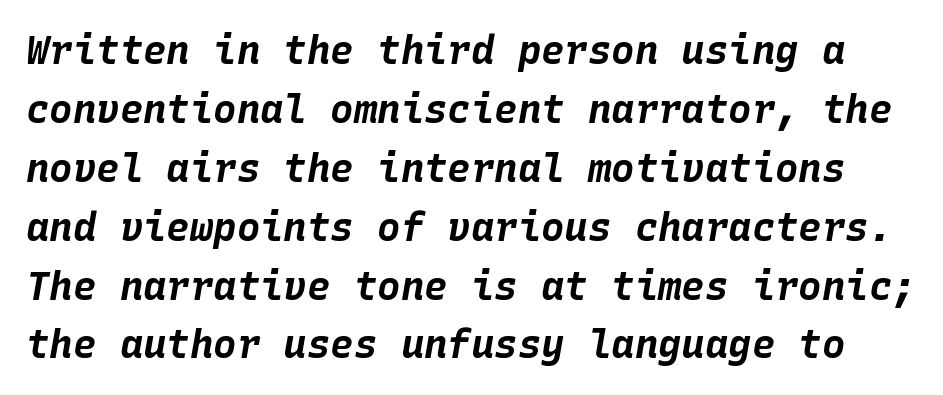
{"italic": "yes", "lean": "right", "slant_degrees": 10, "bold": "yes", "weight": "bold", "width": "normal", "stroke_contrast": "low", "x_height": "large", "monospaced": "yes", "underline": "no", "line_spacing": "normal", "line_spacing_ratio": 1.51, "letter_spacing": "normal", "letter_spacing_em": 0.0, "glyph_px": 39}
